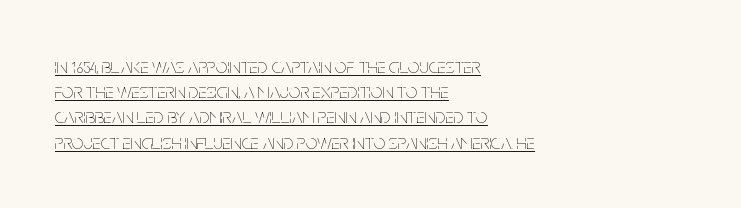
Q: Is the text bold? A: No.
Q: Is the text italic (slanted)? A: No, it is upright.
Q: Is the text underlined? A: Yes.
Q: How is the paragraph aligned? A: Left-aligned.
Q: Is the spacing between letters normal or unusually wide? A: Normal.
